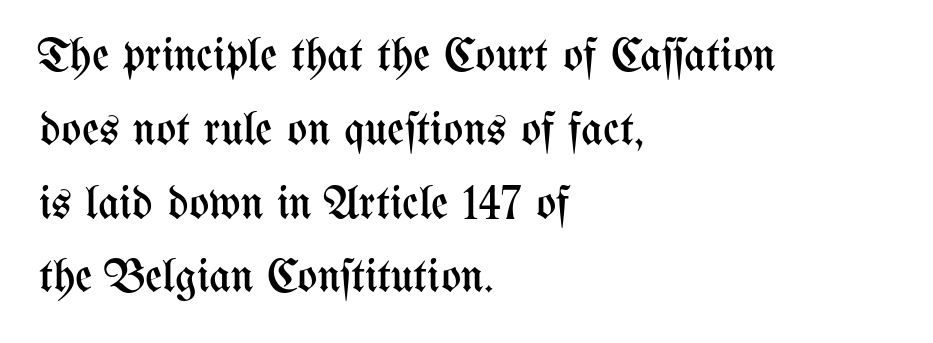
{"italic": "no", "bold": "no", "weight": "regular", "width": "condensed", "stroke_contrast": "medium", "x_height": "medium", "monospaced": "no", "underline": "no", "align": "left", "line_spacing": "normal", "line_spacing_ratio": 1.57, "letter_spacing": "normal", "letter_spacing_em": 0.0, "glyph_px": 47}
